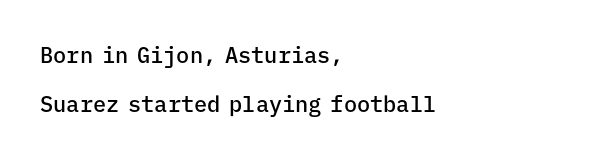
This is the regular roman posture of the typeface. Is there much room between lines? Yes — plenty of vertical air separates them. The rendering uses a semibold face; strokes are thickened but not to full bold. The face used here is rendered with its standard letterfit. In CSS terms this would be text-align: left.
